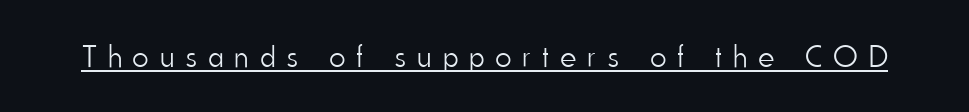
Varying glyph widths throughout — classic text-font behaviour. Grotesque or geometric, the face here clearly has no serifs. This is not heavy type; no bold has been used. Glance below the letters and you will spot a drawn line.
